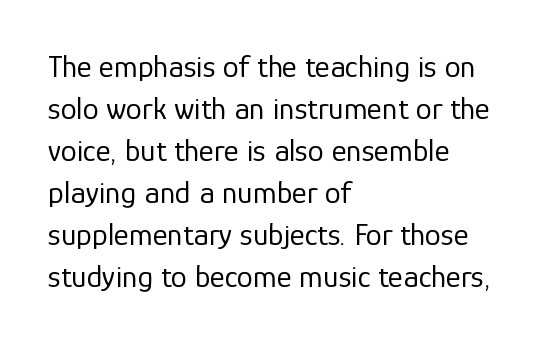
Stroke thickness stays within the range of a standard reading face or lighter. The lines are quadded left. Note the varied advance widths — an 'i' is clearly narrower than an 'm'. A clean baseline with only descenders dipping below it.
